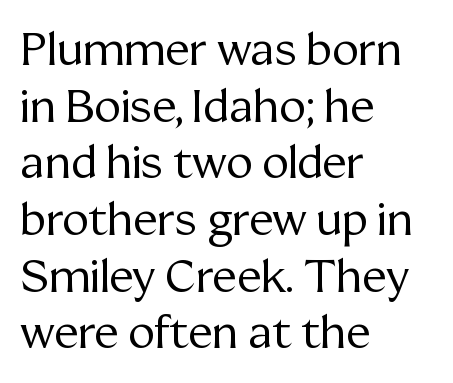
The image shows 45 px regular-weight serif type, upright; set left-aligned, normal line spacing (1.26x), normal letter spacing, not underlined; medium stroke contrast and a medium x-height.
